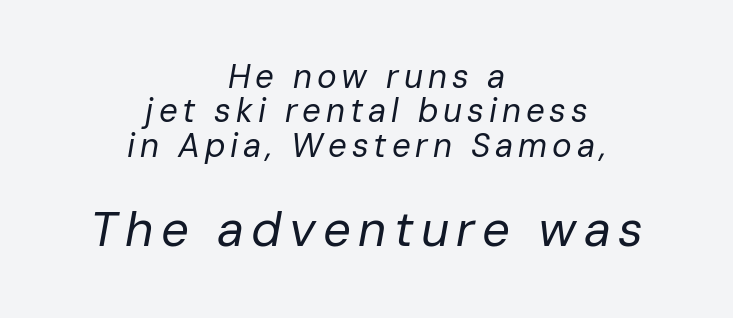
Q: Is the text bold? A: No.
Q: Is the text italic (slanted)? A: Yes, it leans right by about 10 degrees.
Q: Is the text underlined? A: No.
Q: How is the paragraph aligned? A: Centered.
Q: Is the spacing between lines tight, normal or loose? A: Tight.
Q: Which block of text is set in a larger size, the first (top) or the second (bottom)? A: The second (bottom) one.
Q: Width (condensed, normal, or wide)? A: Normal.
Q: Stroke contrast? A: Low.
Q: x-height? A: Medium.
Q: Monospaced? A: No.
